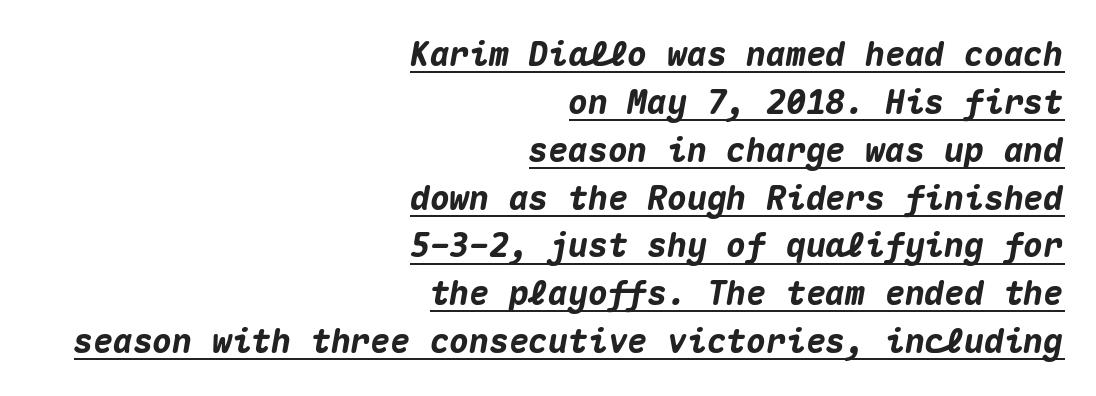
You could count columns in this text — the font is strictly monospaced. A typesetter would mark this as italic. Alignment: flush right. In terms of letterspacing, this is plain default setting.
